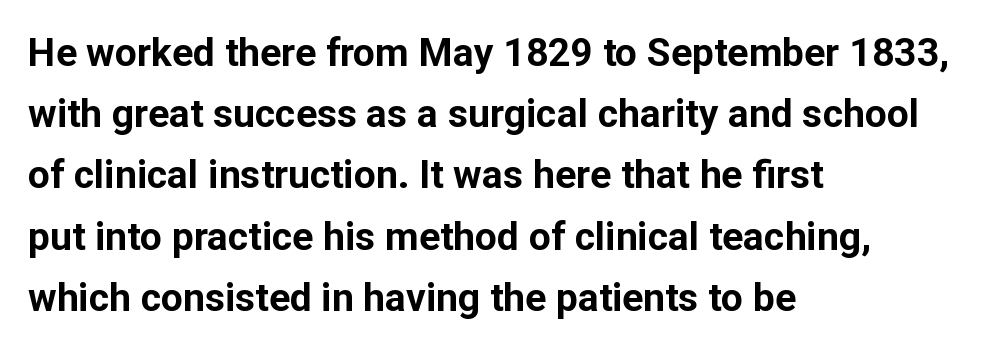
Does the copy run flush right? No — it runs flush left. The letters advance in unequal steps, a hallmark of proportional type. Words appear dense and cohesive because spacing is normal. The string is rendered with underlining switched off. The block of text has a typical density, with ordinary space between rows.
